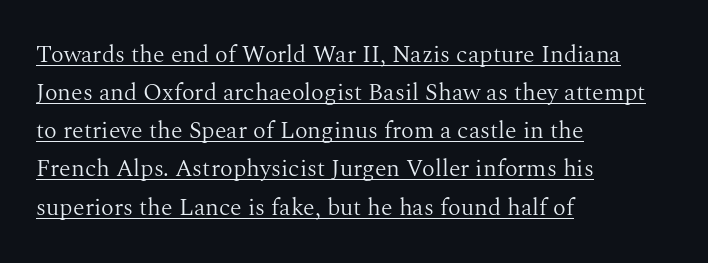
The image shows 24 px text type, upright; set left-aligned, normal line spacing (1.59x), normal letter spacing, underlined.
